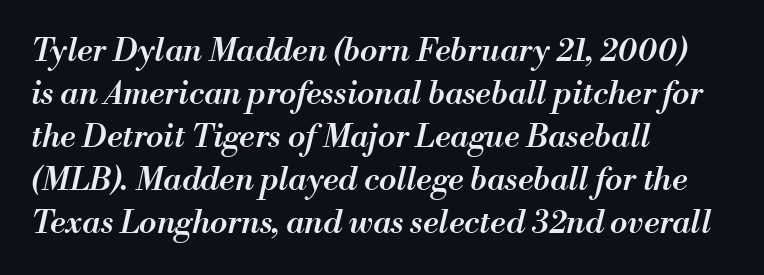
Q: Is the text bold? A: Semi-bold.
Q: Is the text italic (slanted)? A: Yes, it leans right by about 13 degrees.
Q: Is the text underlined? A: No.
Q: How is the paragraph aligned? A: Left-aligned.
Q: Is the spacing between letters normal or unusually wide? A: Normal.
Q: Is the spacing between lines tight, normal or loose? A: Normal.
Q: Width (condensed, normal, or wide)? A: Normal.
Q: Stroke contrast? A: Medium.
Q: x-height? A: Small.
Q: Monospaced? A: No.
